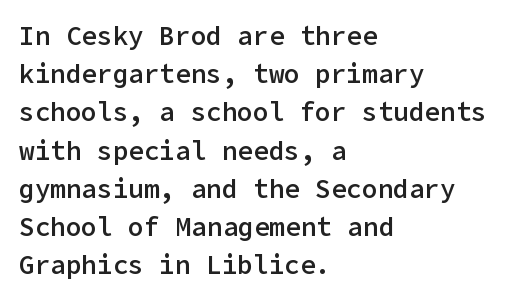
The image shows 26 px text type, upright; set left-aligned, normal line spacing (1.47x), normal letter spacing, not underlined.
